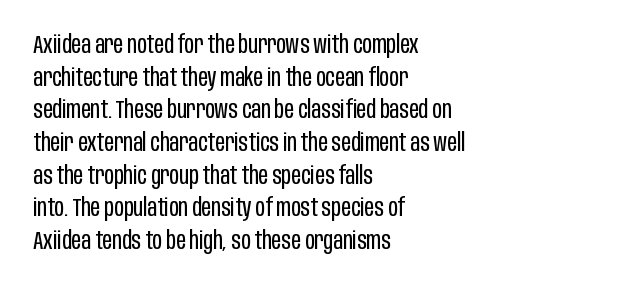
Q: Is the text bold? A: No.
Q: Is the text italic (slanted)? A: No, it is upright.
Q: Is the text underlined? A: No.
Q: How is the paragraph aligned? A: Left-aligned.
Q: Is the spacing between letters normal or unusually wide? A: Normal.
Q: Is the spacing between lines tight, normal or loose? A: Normal.
